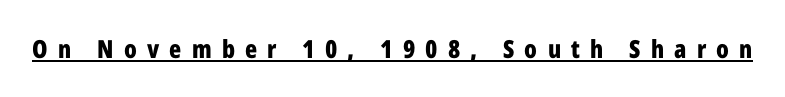
The image shows 25 px bold type, upright; set unusually wide letter spacing (+0.41 em), underlined.
